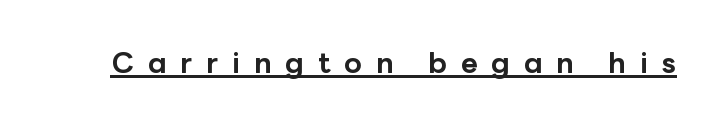
The image shows 29 px bold sans-serif type, upright; set unusually wide letter spacing (+0.48 em), underlined; low stroke contrast and a medium x-height.
